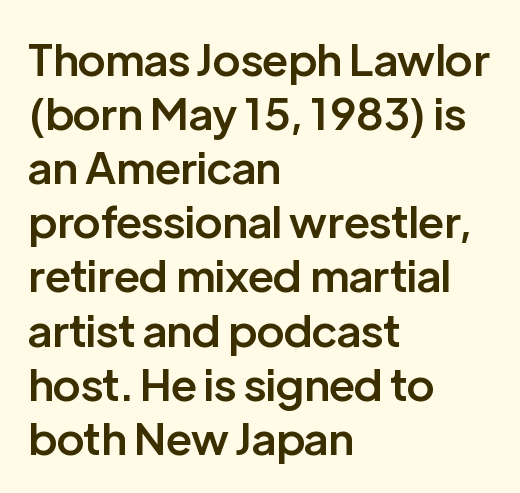
This sample uses plain, unmodified letter spacing. Weight check: semibold — heavier than regular, not quite bold. Words float on clear page, feet unadorned. If you drew a ruler down the left edge, every line would touch it. You can tell from the bare stems that sans-serif type was used. The lettering stays uniformly vertical, giving the passage a roman look.
